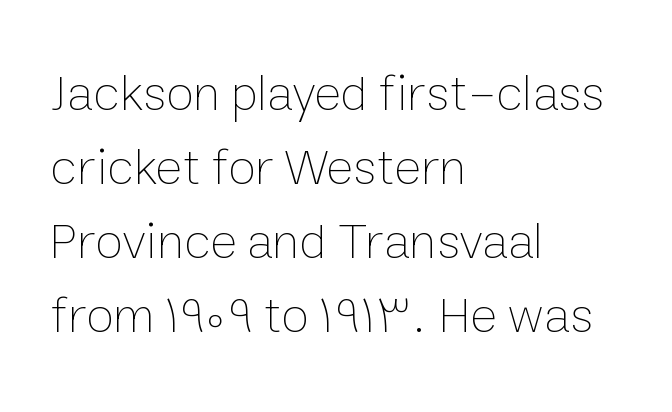
The image shows 51 px thin type, upright; set left-aligned, normal line spacing (1.45x), normal letter spacing, not underlined; low stroke contrast and a medium x-height.
